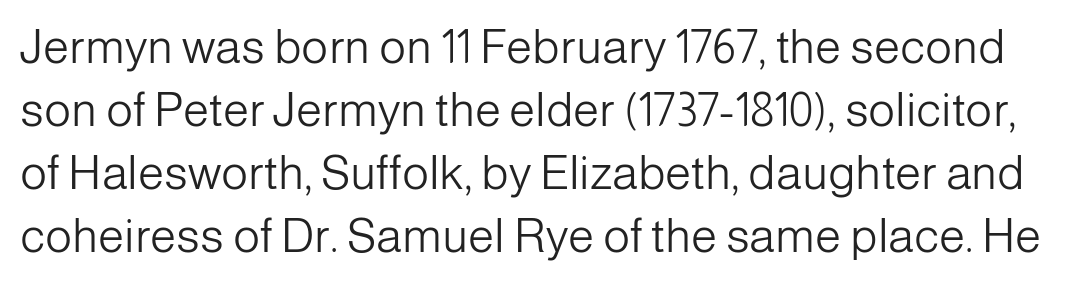
The image shows 47 px light sans-serif type, upright; set normal line spacing (1.34x), normal letter spacing, not underlined; low stroke contrast and a medium x-height.
